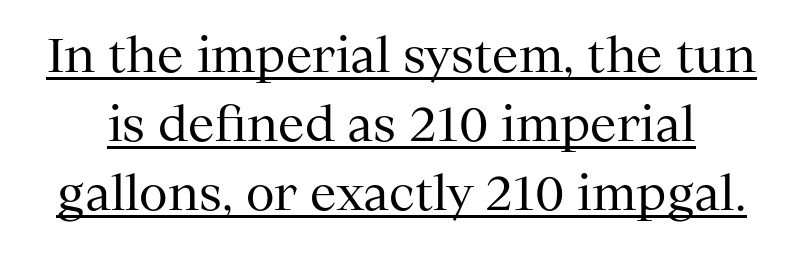
The image shows 47 px regular-weight serif type, upright; set normal line spacing (1.47x), normal letter spacing, underlined; medium stroke contrast and a medium x-height.
